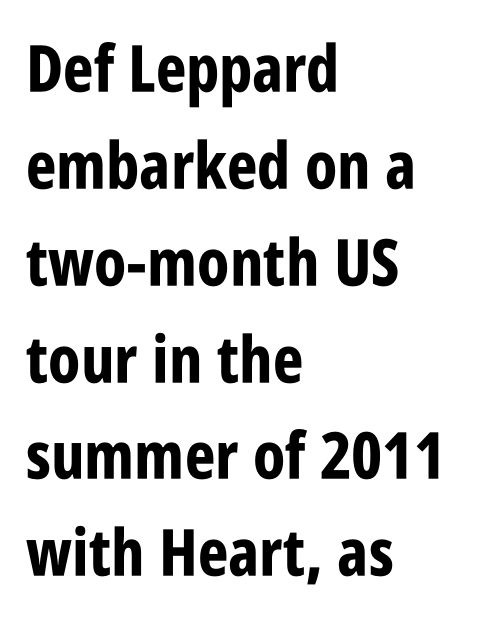
As a designer I'd log this as weight 700, bold. The zone under the glyphs is completely vacant. Normally led — the rows are evenly, conventionally spaced. The passage shown is typed in a proportional face where columns would drift. The letters stand straight up with perfectly vertical stems. The type is set solid horizontally, with unmodified tracking.
